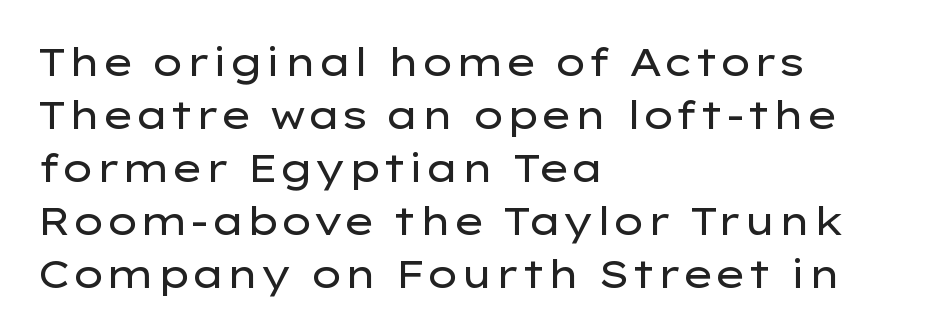
{"serif": "no", "italic": "no", "bold": "no", "weight": "regular", "width": "wide", "stroke_contrast": "low", "x_height": "medium", "monospaced": "no", "underline": "no", "align": "left", "line_spacing": "normal", "line_spacing_ratio": 1.36, "letter_spacing": "normal", "letter_spacing_em": 0.0, "glyph_px": 39}
